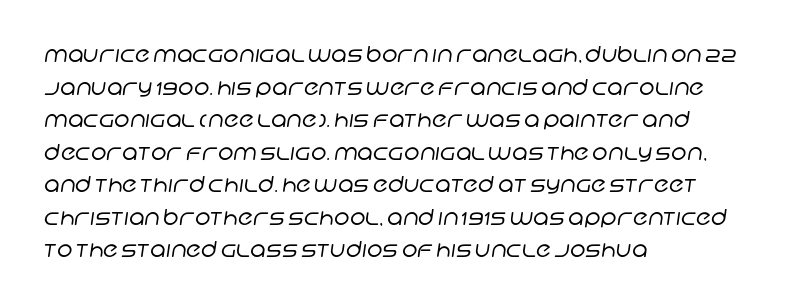
{"bold": "no", "underline": "no", "align": "left", "line_spacing": "normal", "line_spacing_ratio": 1.48, "letter_spacing": "normal", "letter_spacing_em": 0.0, "glyph_px": 22}
